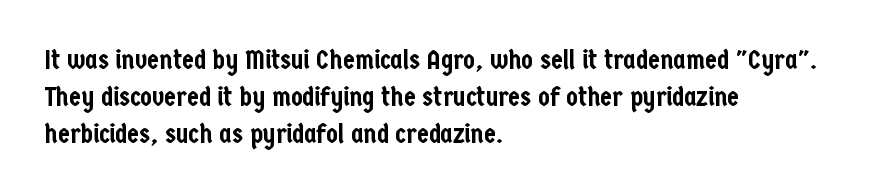
A typesetter would call this zero additional tracking. Notice how descenders clear the ascenders below comfortably — that's standard leading. Ordinary non-slanted type is in use. Letters rest on an invisible, unmarked baseline.
